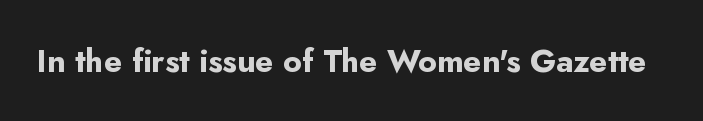
The image shows 32 px bold sans-serif type, upright; set normal letter spacing, not underlined; low stroke contrast and a small x-height.
